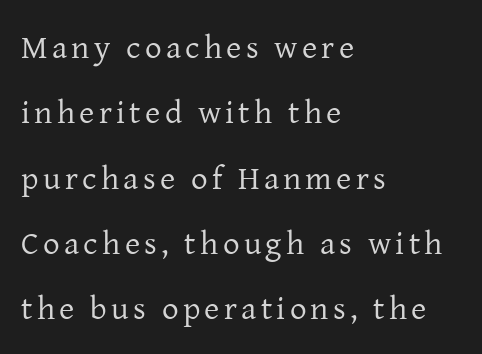
The image shows 33 px regular-weight serif type, upright; set left-aligned, loose line spacing (1.98x), not underlined; low stroke contrast and a medium x-height.
